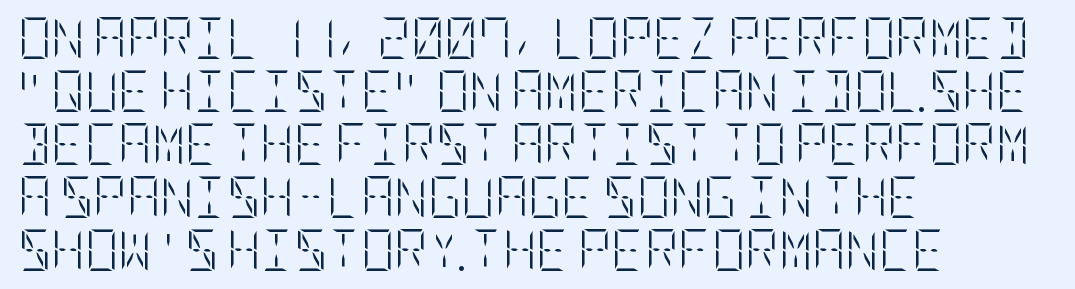
This rendering features lettering with no underline. The typesetter chose a ragged-right arrangement here. The font's upright variant was chosen for this text. Vertically, the passage feels balanced, rows spaced as you'd expect. Does extra space separate the letters? No, they use regular spacing. The typeface has the unassuming heft of standard copy or less.
